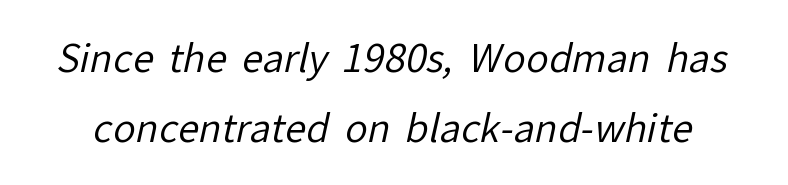
{"serif": "no", "bold": "no", "weight": "regular", "width": "normal", "stroke_contrast": "low", "x_height": "medium", "monospaced": "no", "underline": "no", "line_spacing_ratio": 1.83, "letter_spacing": "normal", "letter_spacing_em": 0.0, "glyph_px": 38}
